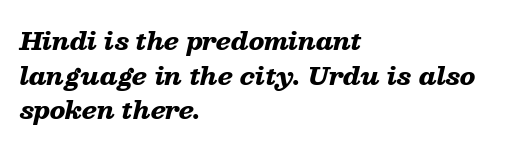
{"italic": "yes", "lean": "right", "slant_degrees": 13, "bold": "yes", "underline": "no", "align": "left", "line_spacing": "normal", "line_spacing_ratio": 1.44, "letter_spacing": "normal", "letter_spacing_em": 0.0, "glyph_px": 24}
